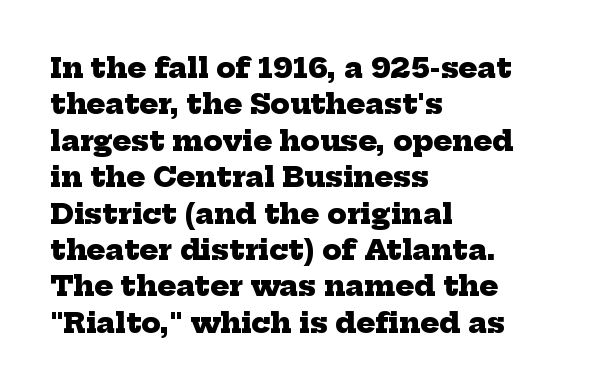
{"serif": "yes", "bold": "yes", "weight": "heavy", "width": "normal", "stroke_contrast": "low", "x_height": "medium", "monospaced": "no", "underline": "no", "align": "left", "line_spacing": "normal", "line_spacing_ratio": 1.3, "letter_spacing": "normal", "letter_spacing_em": 0.0, "glyph_px": 28}
